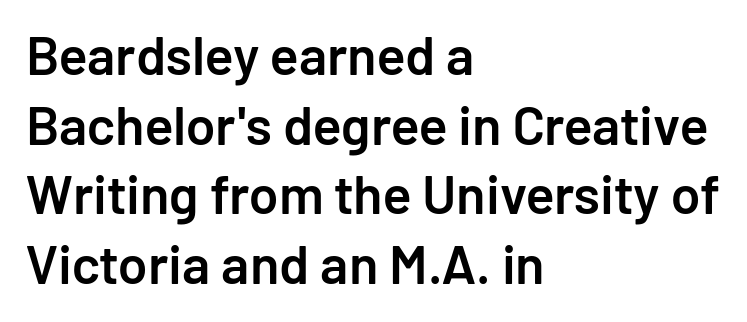
{"serif": "no", "italic": "no", "bold": "semi", "weight": "semibold", "width": "normal", "stroke_contrast": "low", "x_height": "medium", "monospaced": "no", "underline": "no", "align": "left", "line_spacing": "normal", "line_spacing_ratio": 1.29, "letter_spacing": "normal", "letter_spacing_em": 0.0, "glyph_px": 54}
